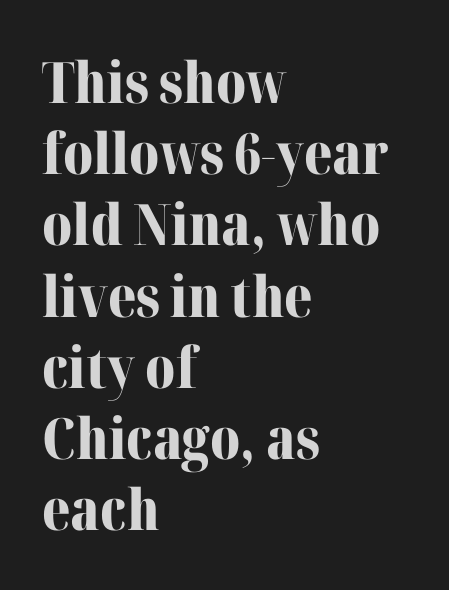
{"serif": "yes", "italic": "no", "bold": "yes", "weight": "bold", "width": "normal", "stroke_contrast": "medium", "x_height": "medium", "monospaced": "no", "underline": "no", "align": "left", "line_spacing": "normal", "line_spacing_ratio": 1.25, "letter_spacing": "normal", "letter_spacing_em": 0.0, "glyph_px": 57}
